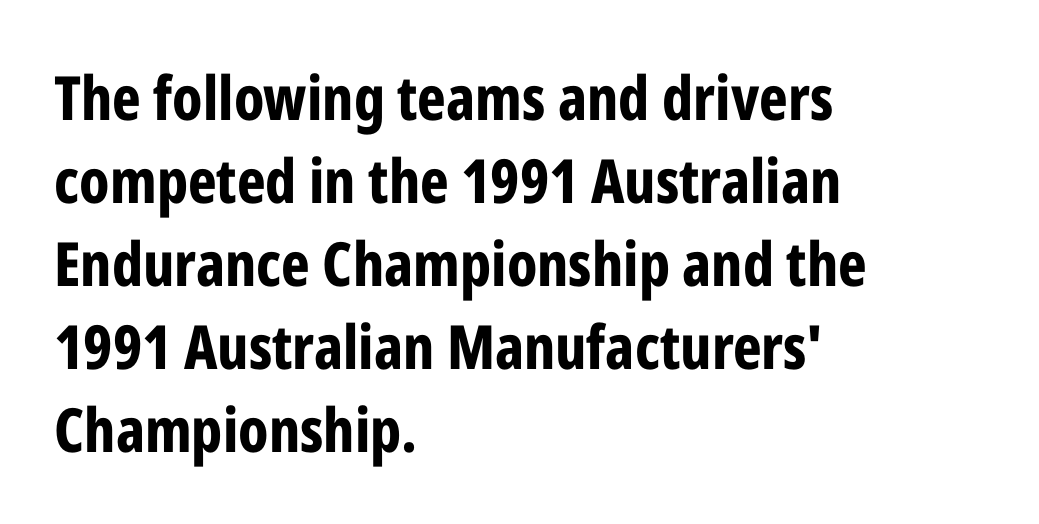
This rendering uses left alignment, leaving the right contour irregular. Observe the ordinary spacing: letters are neighbours, not strangers. What weight is shown? A full bold with thick strokes. If you drew a line through each stem, it would be perfectly vertical. The rows are spaced the way most documents space them. Anything drawn beneath the words? Only blank space.
